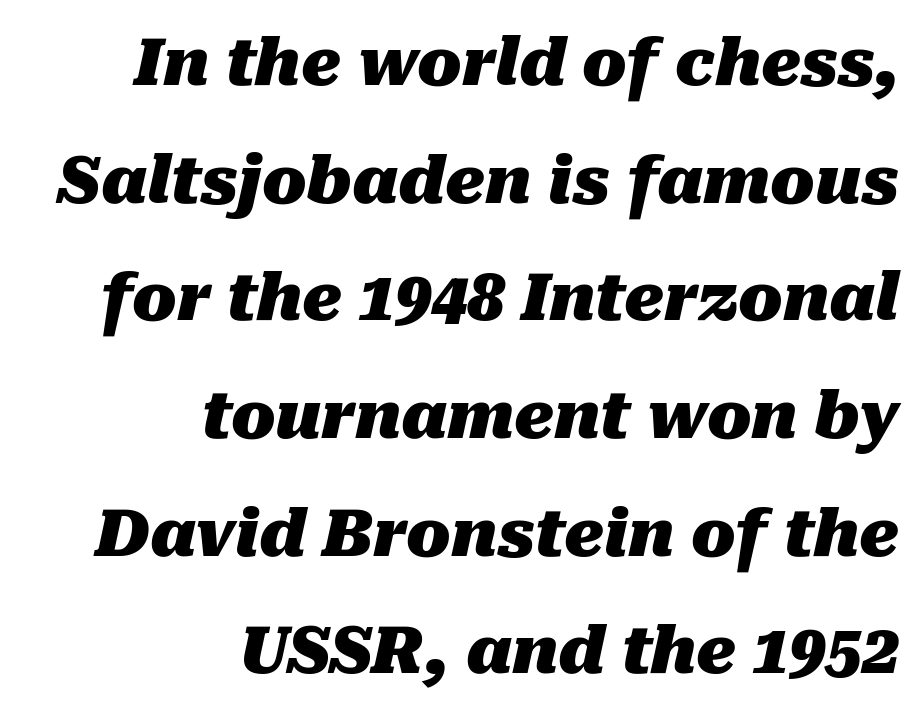
There is no visible air inserted between adjacent glyphs. The font's italic variant was chosen for this text. Reading down the block, your eye finds every line finishing at a fixed right position. Caption: bold face, heavy strokes. The space beneath each line is pristine and unruled.
